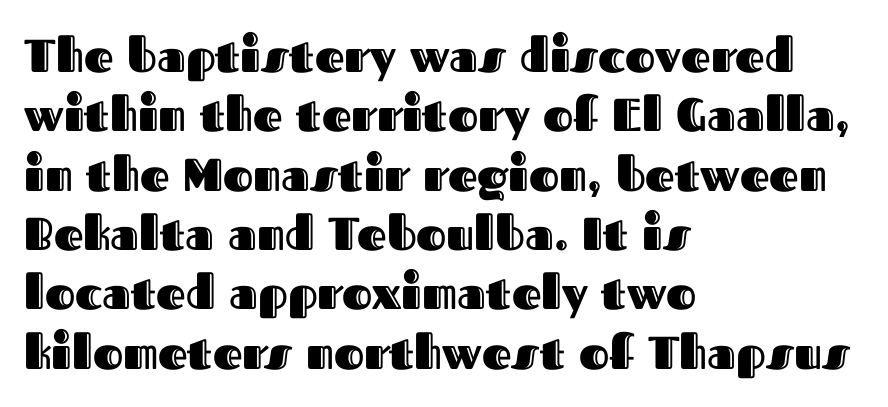
The axis of the letterforms is exactly vertical. The rendering keeps characters at their native spacing. Is the block centered? No — it sits flush against the left margin. The space between consecutive lines is moderate. The space beneath each line is pristine and unruled.
